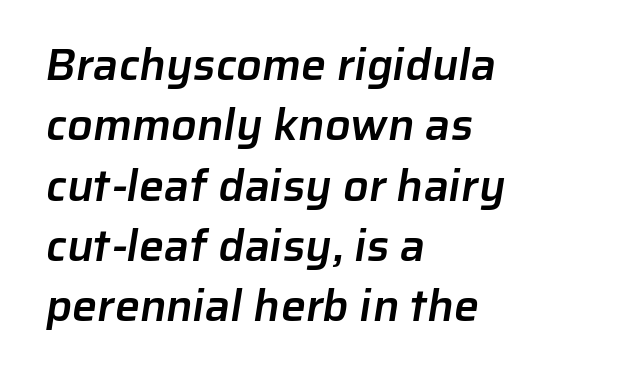
Q: Is the text bold? A: Semi-bold.
Q: Is the typeface a serif or a sans-serif typeface? A: Sans-serif.
Q: Is the text underlined? A: No.
Q: How is the paragraph aligned? A: Left-aligned.
Q: Is the spacing between letters normal or unusually wide? A: Normal.
Q: Is the spacing between lines tight, normal or loose? A: Normal.
Q: Width (condensed, normal, or wide)? A: Normal.
Q: Stroke contrast? A: Low.
Q: x-height? A: Medium.
Q: Monospaced? A: No.
